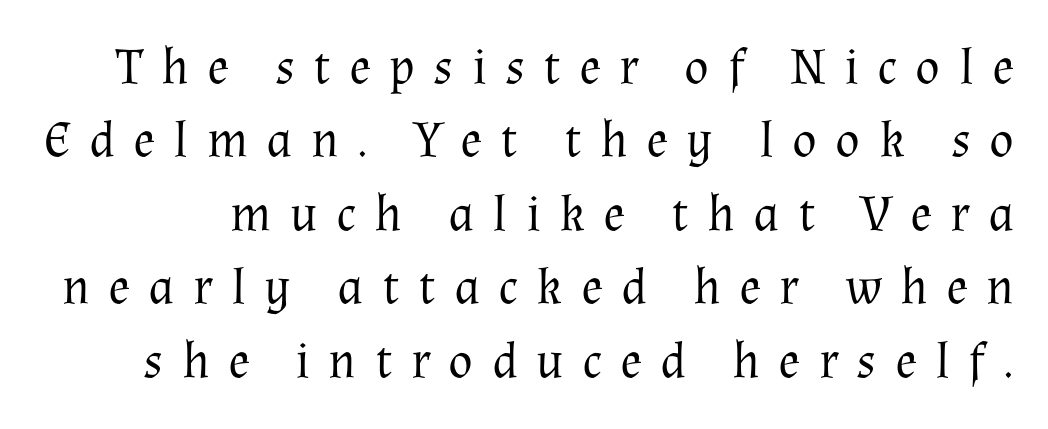
Unmarked baselines from the first word to the last. When letters stand straight like this, we call the style roman or upright. Leading matches the norm, producing a regular column. Looks like regular typesetting: each glyph gets only the width it needs.
